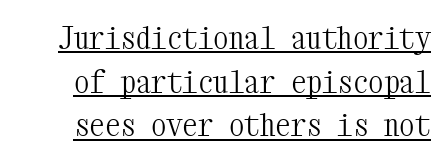
{"serif": "yes", "italic": "no", "bold": "no", "weight": "light", "width": "condensed", "stroke_contrast": "medium", "x_height": "medium", "monospaced": "yes", "underline": "yes", "line_spacing": "normal", "line_spacing_ratio": 1.41, "letter_spacing": "normal", "letter_spacing_em": 0.0, "glyph_px": 31}
